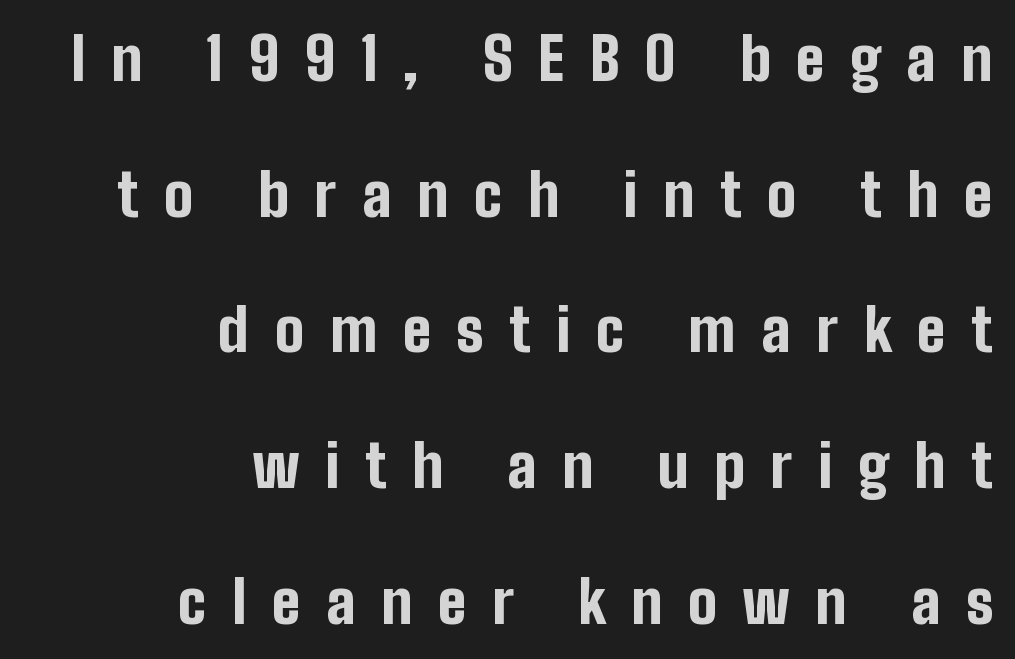
The image shows 59 px bold, condensed sans-serif type, upright; set right-aligned, loose line spacing (2.3x), unusually wide letter spacing (+0.43 em), not underlined; low stroke contrast and a medium x-height.
